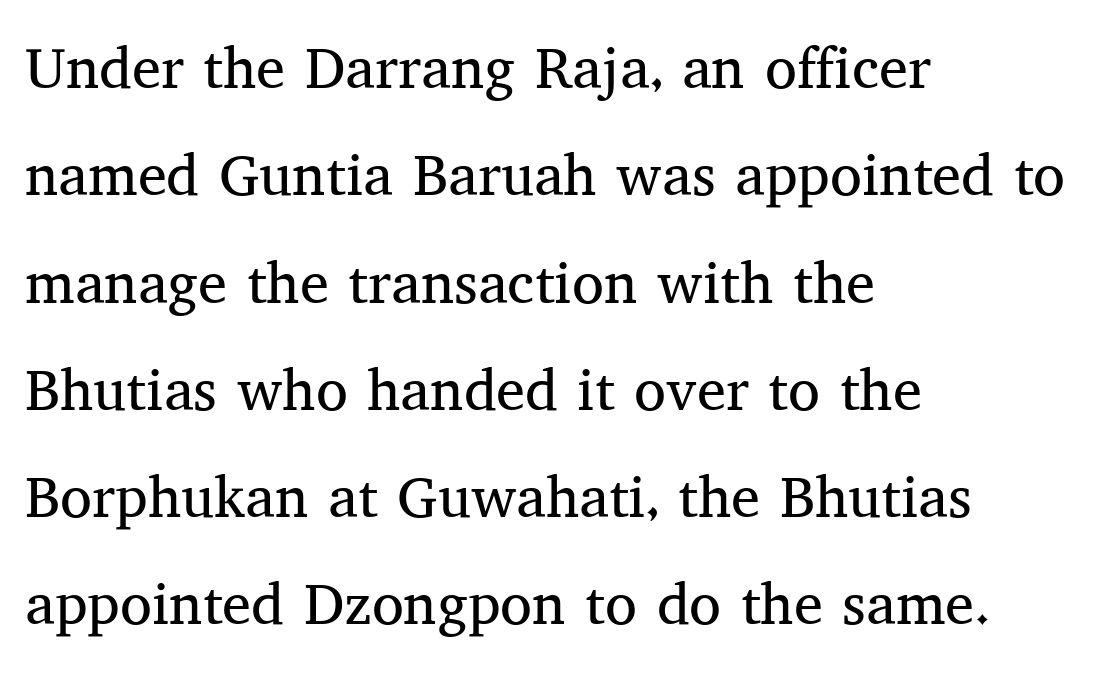
Q: Is the text bold? A: No.
Q: Is the text italic (slanted)? A: No, it is upright.
Q: Is the typeface a serif or a sans-serif typeface? A: Serif.
Q: Is the text underlined? A: No.
Q: How is the paragraph aligned? A: Left-aligned.
Q: Is the spacing between letters normal or unusually wide? A: Normal.
Q: Width (condensed, normal, or wide)? A: Normal.
Q: Stroke contrast? A: Medium.
Q: x-height? A: Medium.
Q: Monospaced? A: No.
